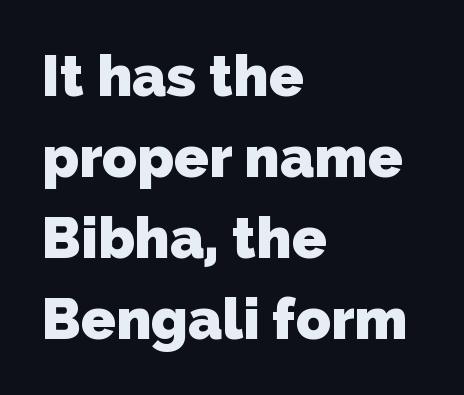
The image shows 57 px heavy sans-serif type; set left-aligned, normal line spacing (1.42x), normal letter spacing, not underlined; low stroke contrast and a medium x-height.
